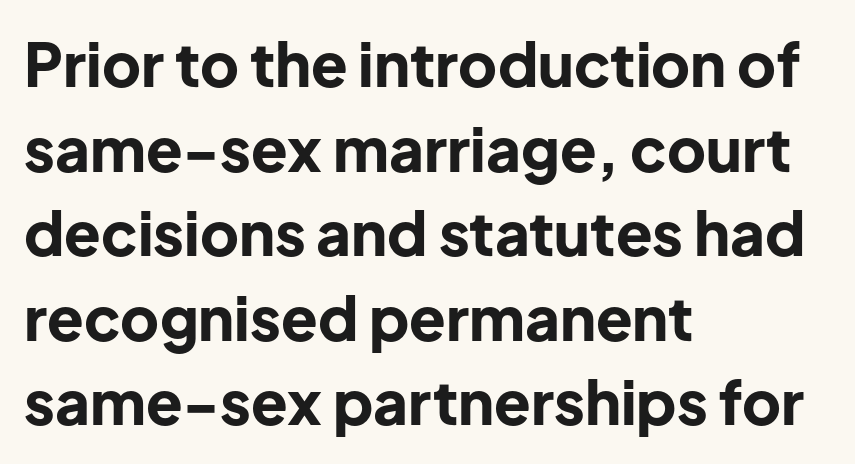
{"serif": "no", "italic": "no", "bold": "yes", "weight": "bold", "width": "normal", "stroke_contrast": "low", "x_height": "medium", "monospaced": "no", "underline": "no", "align": "left", "line_spacing": "normal", "line_spacing_ratio": 1.41, "letter_spacing": "normal", "letter_spacing_em": 0.0, "glyph_px": 60}
